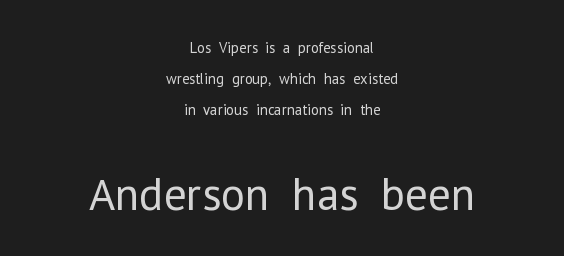
The image shows 46 px regular-weight sans-serif type, upright; set centered, loose line spacing (2.08x), normal letter spacing, not underlined; the second (bottom) block is 3.07x larger; low stroke contrast and a medium x-height.
